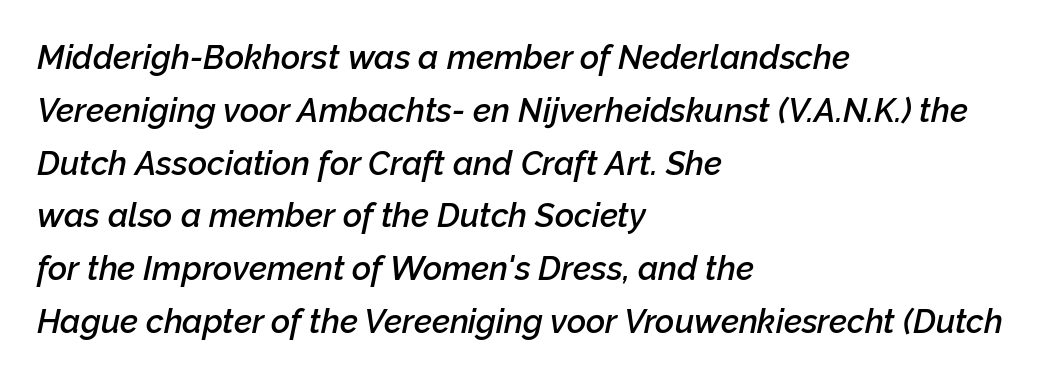
Q: Is the text bold? A: Semi-bold.
Q: Is the text italic (slanted)? A: Yes, it leans right by about 12 degrees.
Q: Is the text underlined? A: No.
Q: How is the paragraph aligned? A: Left-aligned.
Q: Is the spacing between letters normal or unusually wide? A: Normal.
Q: Is the spacing between lines tight, normal or loose? A: Normal.
Q: Width (condensed, normal, or wide)? A: Normal.
Q: Stroke contrast? A: Low.
Q: x-height? A: Medium.
Q: Monospaced? A: No.
